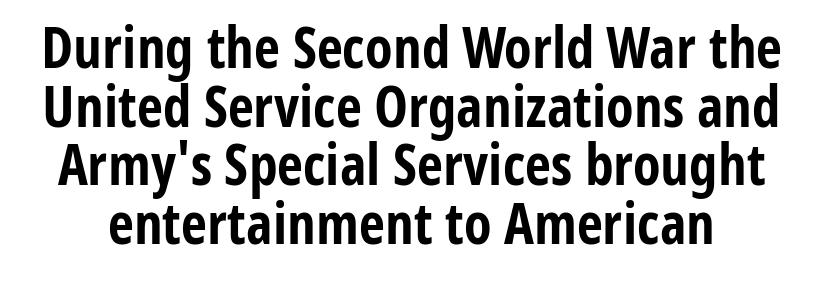
Each row of text sits above clean, open space. Tracking value appears to be zero — textbook default spacing. Think of a printed novel: that variable character pitch is what you see here. Serifs: no, the terminals of the letterforms are clean.
